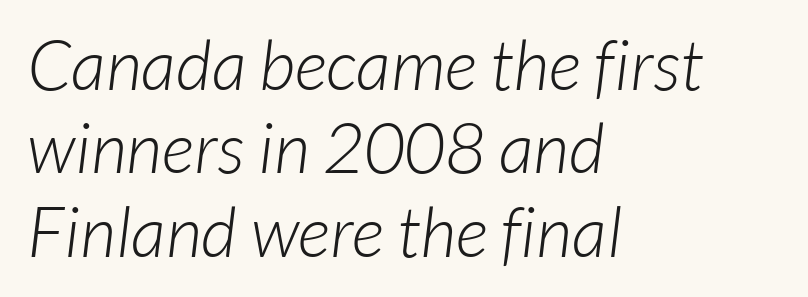
The image shows 70 px light sans-serif type; set left-aligned, line spacing 1.19x, normal letter spacing, not underlined; low stroke contrast and a medium x-height.
